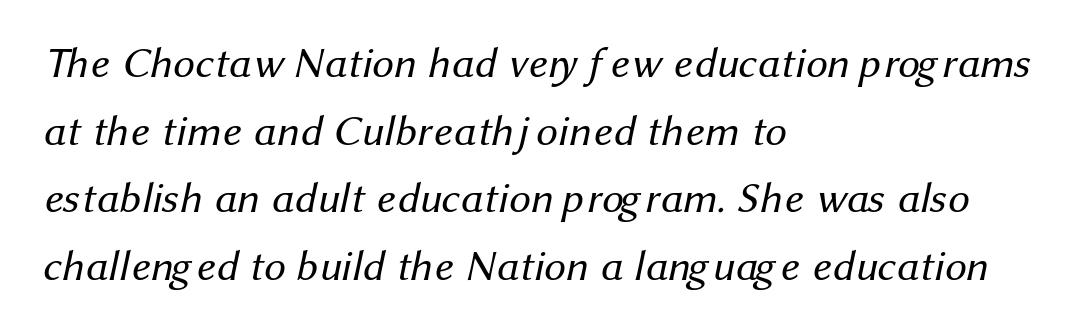
Q: Is the text bold? A: No.
Q: Is the typeface a serif or a sans-serif typeface? A: Sans-serif.
Q: Is the text underlined? A: No.
Q: How is the paragraph aligned? A: Left-aligned.
Q: Is the spacing between letters normal or unusually wide? A: Normal.
Q: Is the spacing between lines tight, normal or loose? A: Normal.
Q: Width (condensed, normal, or wide)? A: Normal.
Q: Stroke contrast? A: Medium.
Q: x-height? A: Medium.
Q: Monospaced? A: No.
